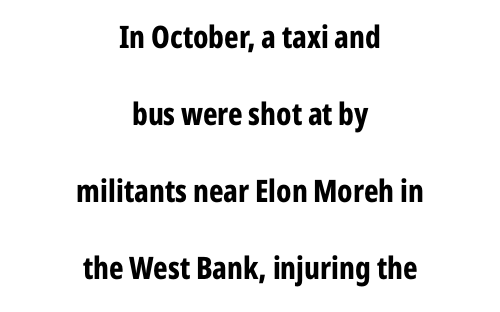
In CSS terms this would be text-align: center. This sample trades compactness for vertical openness between lines. Every character sits straight up, as roman type does. Tracking value appears to be zero — textbook default spacing. Is this a fixed-width face? No — the glyphs have proportional, varying widths.
